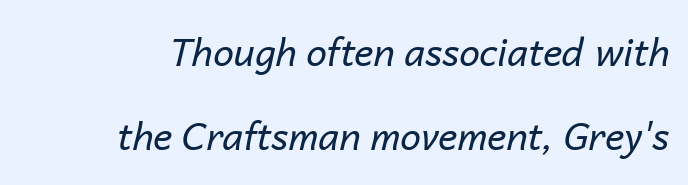
{"italic": "yes", "lean": "right", "slant_degrees": 14, "bold": "no", "weight": "regular", "width": "normal", "stroke_contrast": "low", "x_height": "medium", "monospaced": "no", "underline": "no", "line_spacing": "loose", "line_spacing_ratio": 2.26, "letter_spacing": "normal", "letter_spacing_em": 0.0, "glyph_px": 37}
